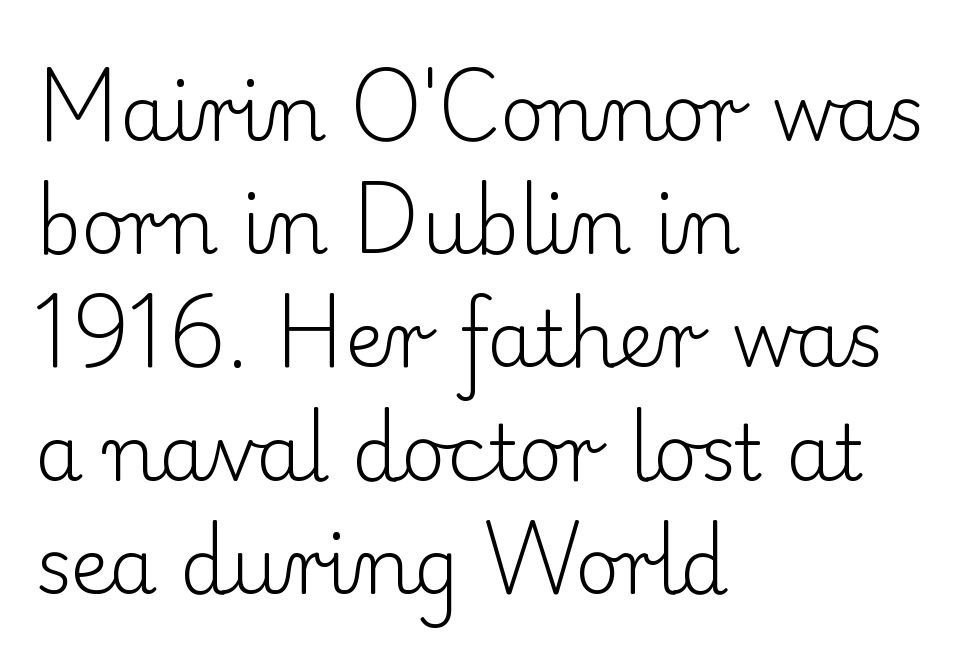
{"italic": "no", "bold": "no", "weight": "light", "width": "normal", "stroke_contrast": "low", "x_height": "small", "monospaced": "no", "underline": "no", "align": "left", "line_spacing": "normal", "line_spacing_ratio": 1.47, "letter_spacing": "normal", "letter_spacing_em": 0.0, "glyph_px": 77}
